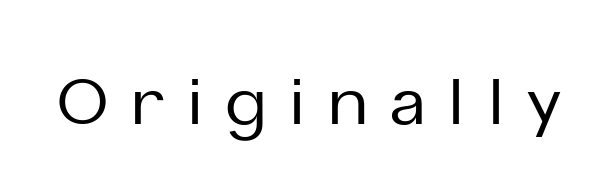
Q: Is the text italic (slanted)? A: No, it is upright.
Q: Is the typeface a serif or a sans-serif typeface? A: Sans-serif.
Q: Is the text underlined? A: No.
Q: Is the spacing between letters normal or unusually wide? A: Unusually wide.
Q: Width (condensed, normal, or wide)? A: Normal.
Q: Stroke contrast? A: Low.
Q: x-height? A: Medium.
Q: Monospaced? A: No.
